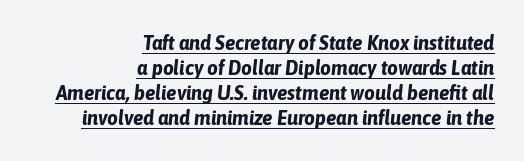
The image shows 21 px bold type, italic (leaning right); set right-aligned, line spacing 1.19x, normal letter spacing, underlined.
